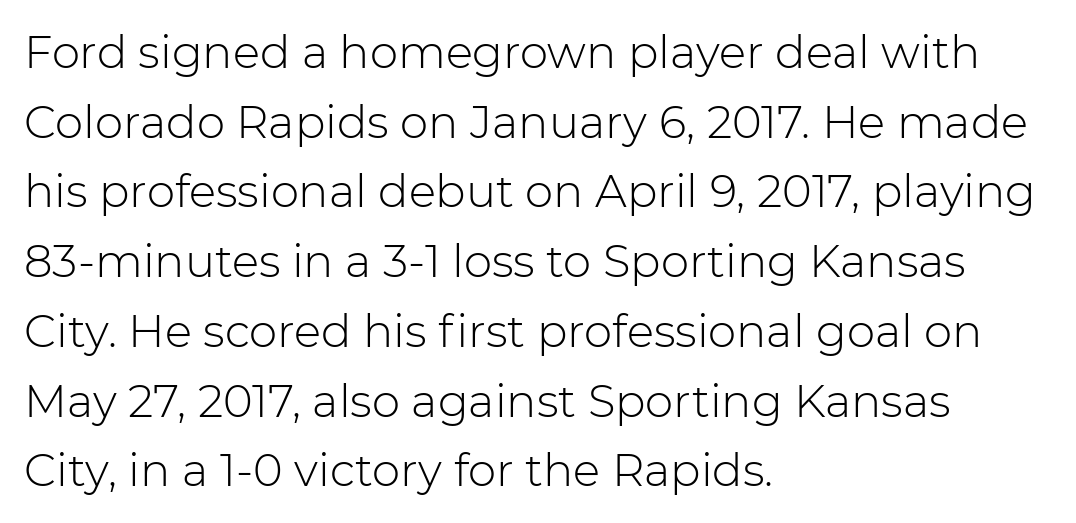
Q: Is the text bold? A: No.
Q: Is the text italic (slanted)? A: No, it is upright.
Q: Is the typeface a serif or a sans-serif typeface? A: Sans-serif.
Q: Is the text underlined? A: No.
Q: How is the paragraph aligned? A: Left-aligned.
Q: Is the spacing between letters normal or unusually wide? A: Normal.
Q: Is the spacing between lines tight, normal or loose? A: Normal.
Q: Width (condensed, normal, or wide)? A: Normal.
Q: Stroke contrast? A: Low.
Q: x-height? A: Medium.
Q: Monospaced? A: No.
